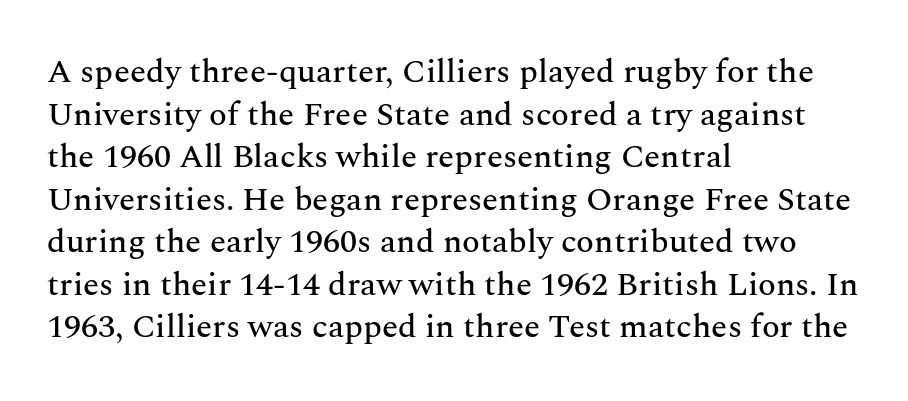
Q: Is the text italic (slanted)? A: No, it is upright.
Q: Is the typeface a serif or a sans-serif typeface? A: Serif.
Q: Is the text underlined? A: No.
Q: How is the paragraph aligned? A: Left-aligned.
Q: Is the spacing between letters normal or unusually wide? A: Normal.
Q: Is the spacing between lines tight, normal or loose? A: Normal.
Q: Width (condensed, normal, or wide)? A: Normal.
Q: Stroke contrast? A: Medium.
Q: x-height? A: Medium.
Q: Monospaced? A: No.
